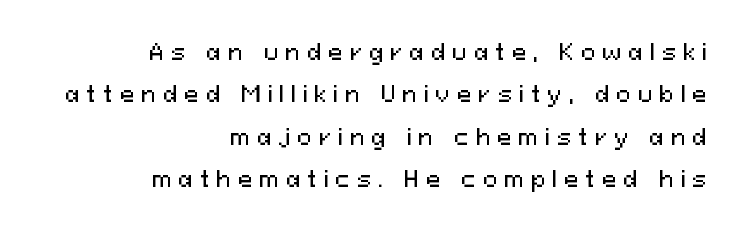
{"italic": "no", "underline": "no", "align": "right", "line_spacing": "loose", "line_spacing_ratio": 1.93, "letter_spacing": "wide", "letter_spacing_em": 0.31, "glyph_px": 22}
